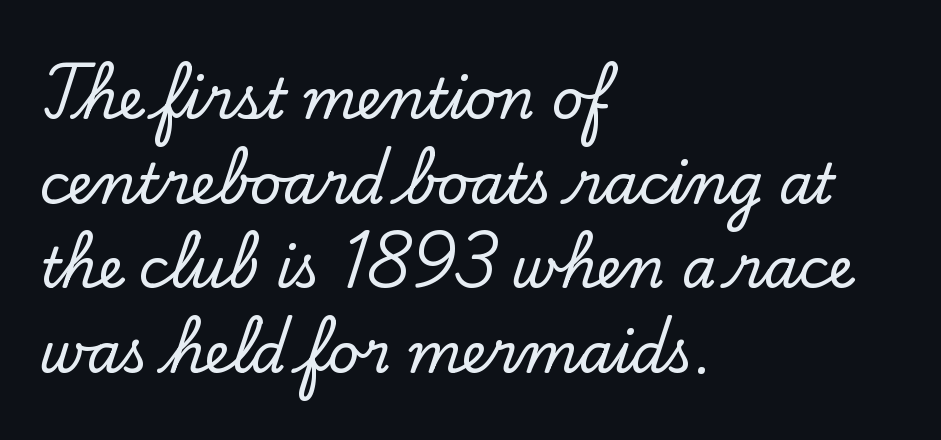
{"serif": "yes", "width": "normal", "stroke_contrast": "low", "x_height": "small", "monospaced": "no", "underline": "no", "align": "left", "line_spacing": "normal", "line_spacing_ratio": 1.54, "letter_spacing": "normal", "letter_spacing_em": 0.0, "glyph_px": 55}
